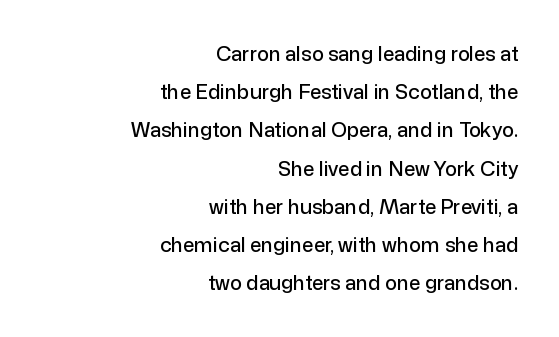
Posture: vertical. The vertical gap from one line to the next is large. Each line ends at the same right margin while the left side varies. The type is set solid horizontally, with unmodified tracking. Lines of text with bare space underneath.
